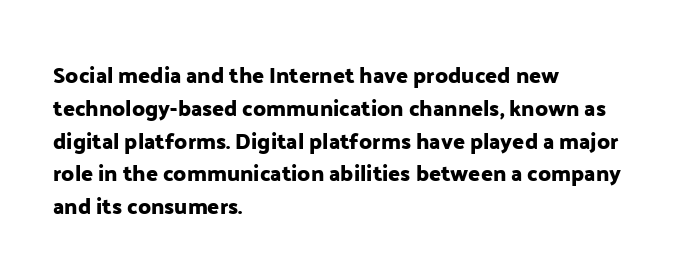
The image shows 22 px text type, upright; set left-aligned, normal line spacing (1.49x), normal letter spacing, not underlined.
